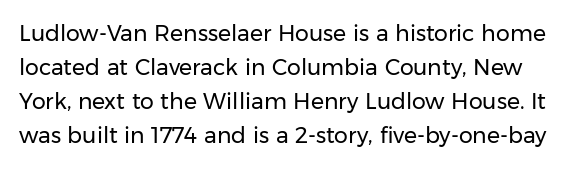
{"italic": "no", "bold": "no", "underline": "no", "line_spacing": "normal", "line_spacing_ratio": 1.55, "letter_spacing": "normal", "letter_spacing_em": 0.0, "glyph_px": 22}
